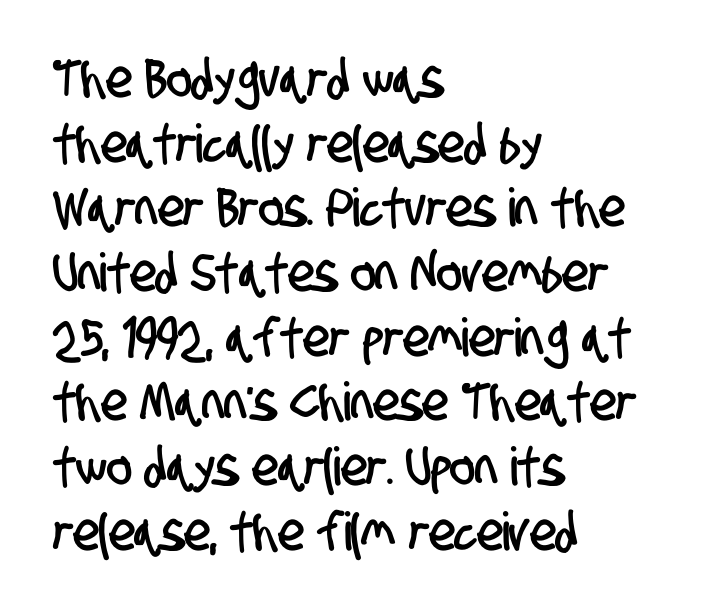
{"serif": "no", "width": "condensed", "stroke_contrast": "low", "x_height": "large", "monospaced": "no", "underline": "no", "align": "left", "line_spacing_ratio": 1.22, "letter_spacing": "normal", "letter_spacing_em": 0.0, "glyph_px": 53}
